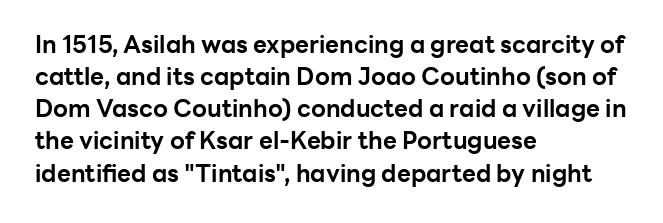
Q: Is the text bold? A: Yes.
Q: Is the text italic (slanted)? A: No, it is upright.
Q: Is the text underlined? A: No.
Q: How is the paragraph aligned? A: Left-aligned.
Q: Is the spacing between letters normal or unusually wide? A: Normal.
Q: Is the spacing between lines tight, normal or loose? A: Normal.
